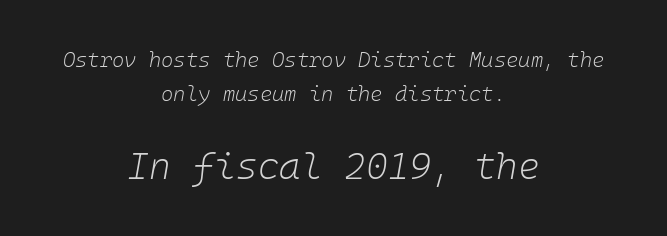
The image shows 37 px light type, italic (leaning right); set centered, normal line spacing (1.61x), normal letter spacing, not underlined; the second (bottom) block is 1.76x larger; low stroke contrast and a medium x-height.
